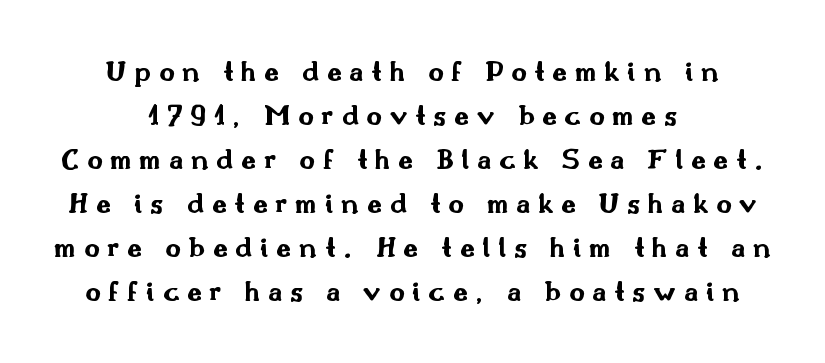
{"serif": "no", "italic": "no", "bold": "yes", "weight": "bold", "width": "wide", "stroke_contrast": "medium", "x_height": "small", "monospaced": "no", "underline": "no", "align": "center", "line_spacing": "normal", "line_spacing_ratio": 1.47, "letter_spacing": "wide", "letter_spacing_em": 0.26, "glyph_px": 30}
